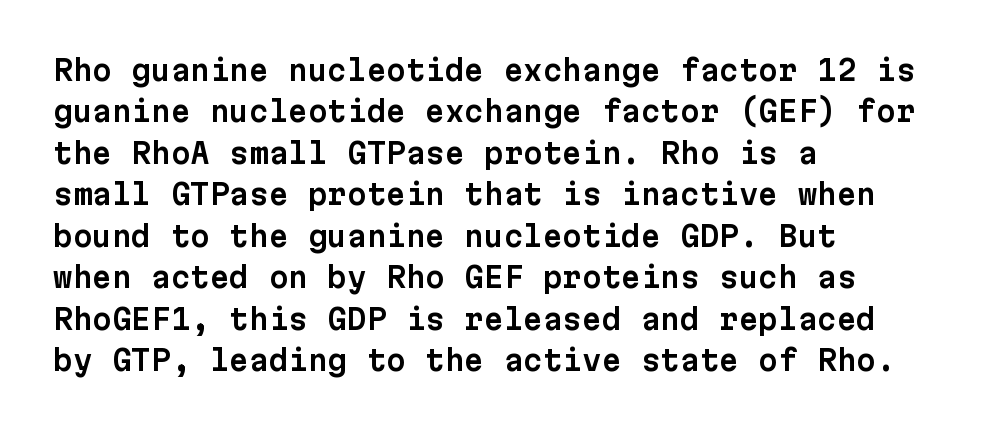
{"serif": "no", "italic": "no", "width": "normal", "stroke_contrast": "low", "x_height": "medium", "monospaced": "yes", "underline": "no", "align": "left", "line_spacing": "normal", "line_spacing_ratio": 1.48, "letter_spacing": "normal", "letter_spacing_em": 0.0, "glyph_px": 28}
